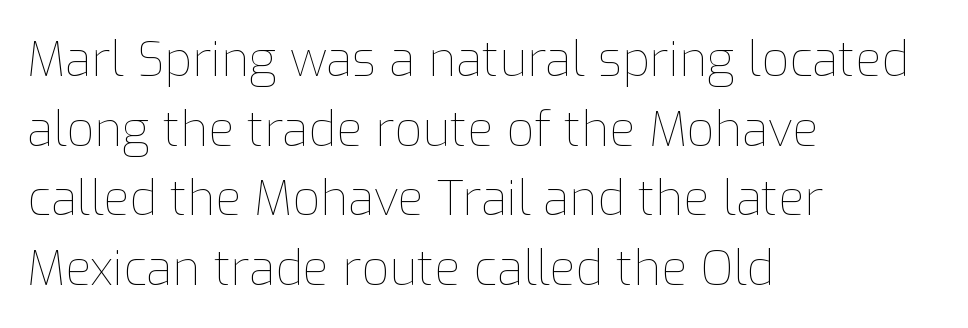
The image shows 48 px thin type, upright; set left-aligned, normal line spacing (1.45x), normal letter spacing, not underlined; low stroke contrast and a medium x-height.
